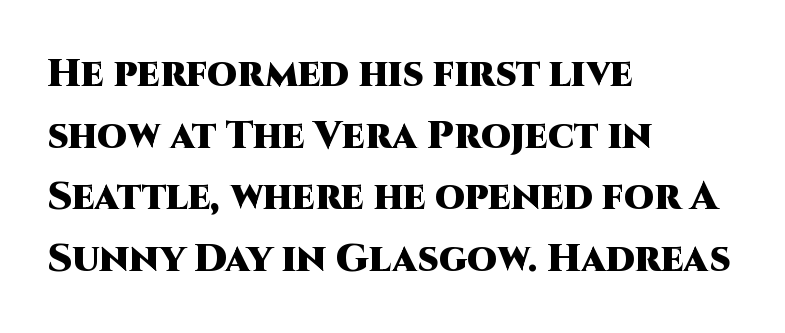
Q: Is the text bold? A: Yes.
Q: Is the text italic (slanted)? A: No, it is upright.
Q: Is the typeface a serif or a sans-serif typeface? A: Sans-serif.
Q: Is the text underlined? A: No.
Q: How is the paragraph aligned? A: Left-aligned.
Q: Is the spacing between letters normal or unusually wide? A: Normal.
Q: Is the spacing between lines tight, normal or loose? A: Normal.
Q: Width (condensed, normal, or wide)? A: Normal.
Q: Stroke contrast? A: High.
Q: x-height? A: Large.
Q: Monospaced? A: No.
